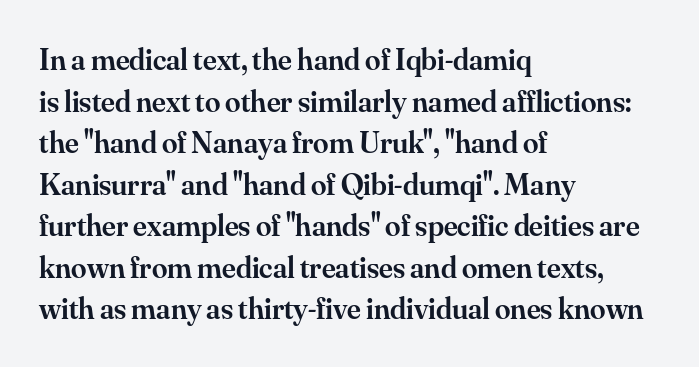
Q: Is the text bold? A: Semi-bold.
Q: Is the text italic (slanted)? A: No, it is upright.
Q: Is the typeface a serif or a sans-serif typeface? A: Serif.
Q: Is the text underlined? A: No.
Q: How is the paragraph aligned? A: Left-aligned.
Q: Is the spacing between letters normal or unusually wide? A: Normal.
Q: Is the spacing between lines tight, normal or loose? A: Normal.
Q: Width (condensed, normal, or wide)? A: Normal.
Q: Stroke contrast? A: Medium.
Q: x-height? A: Small.
Q: Monospaced? A: No.
